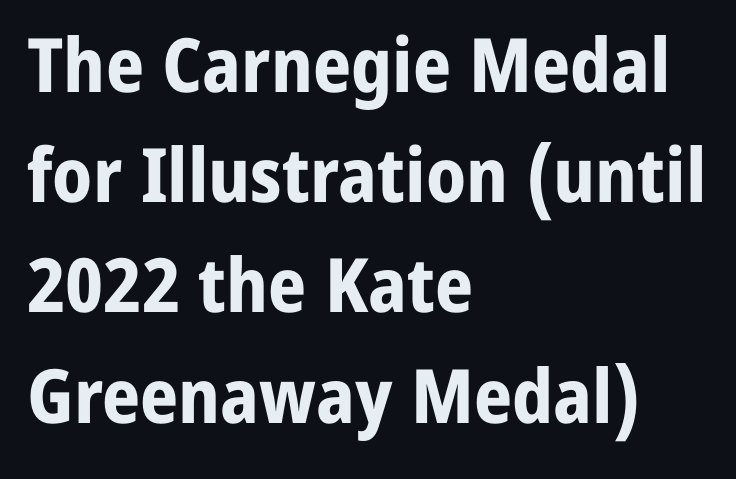
Q: Is the text bold? A: Yes.
Q: Is the text italic (slanted)? A: No, it is upright.
Q: Is the typeface a serif or a sans-serif typeface? A: Sans-serif.
Q: Is the text underlined? A: No.
Q: How is the paragraph aligned? A: Left-aligned.
Q: Is the spacing between letters normal or unusually wide? A: Normal.
Q: Is the spacing between lines tight, normal or loose? A: Normal.
Q: Width (condensed, normal, or wide)? A: Normal.
Q: Stroke contrast? A: Low.
Q: x-height? A: Medium.
Q: Monospaced? A: No.
